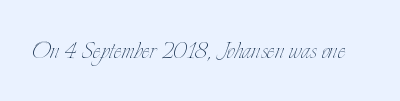
{"bold": "no", "weight": "thin", "width": "condensed", "stroke_contrast": "low", "x_height": "small", "monospaced": "no", "underline": "no", "letter_spacing": "normal", "letter_spacing_em": 0.0, "glyph_px": 30}
